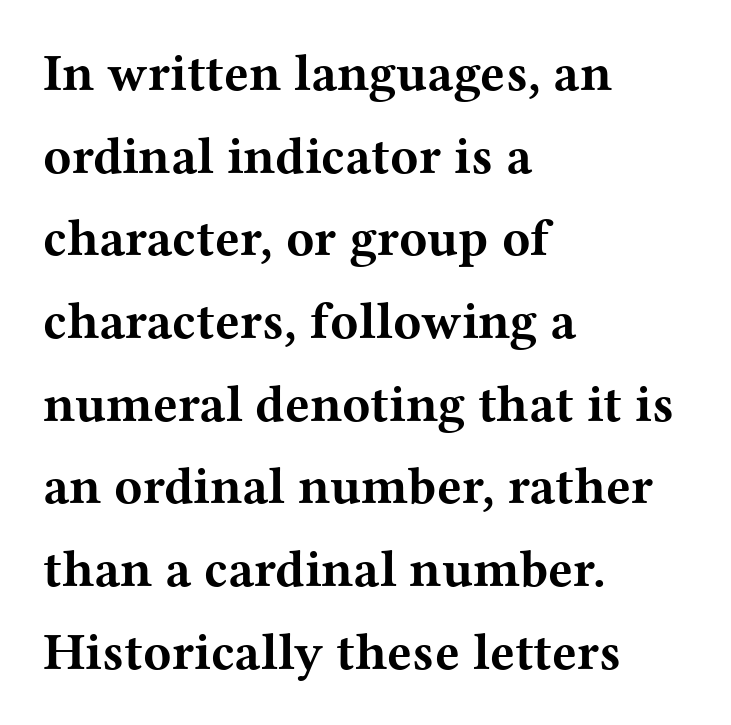
Proportional: the letters do not fall into vertical columns. Letters rest on an invisible, unmarked baseline. The typesetter chose a ragged-right arrangement here. Are there feet on the stems? There are — it's a serif. A typesetter would call this leading conventional body-copy spacing. The glyphs have the mass of a bold cut.
